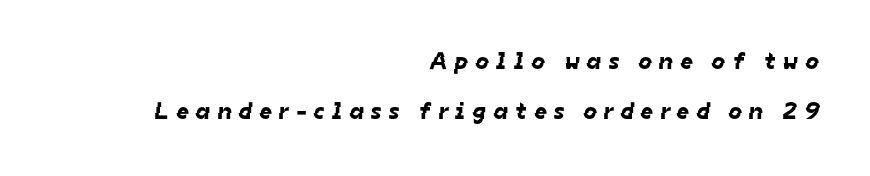
{"underline": "no", "align": "right", "line_spacing": "loose", "line_spacing_ratio": 2.08, "letter_spacing": "wide", "letter_spacing_em": 0.3, "glyph_px": 24}
